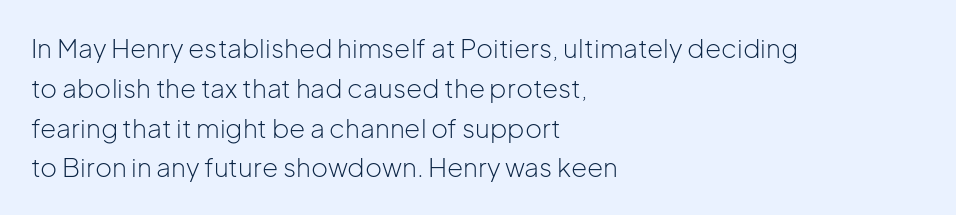
The image shows 26 px text type, upright; set left-aligned, normal line spacing (1.53x), normal letter spacing, not underlined.
